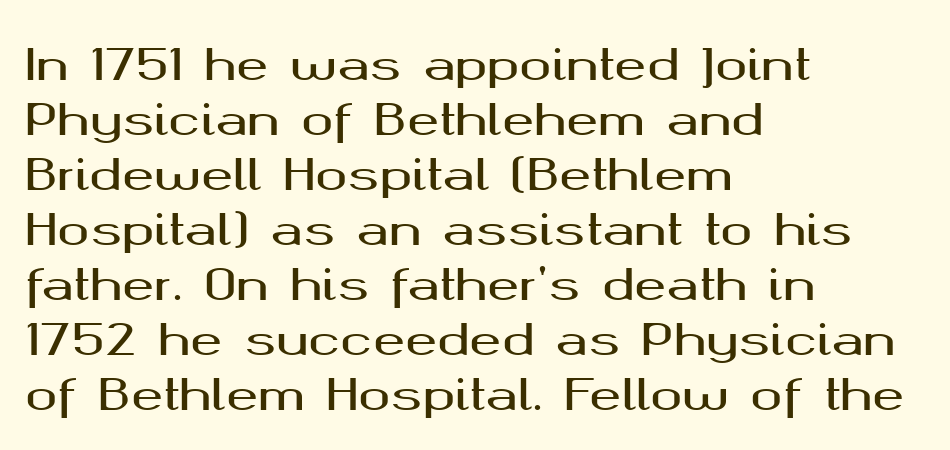
{"serif": "no", "italic": "no", "width": "wide", "stroke_contrast": "medium", "x_height": "medium", "monospaced": "no", "underline": "no", "align": "left", "line_spacing": "normal", "line_spacing_ratio": 1.28, "letter_spacing": "normal", "letter_spacing_em": 0.0, "glyph_px": 43}
